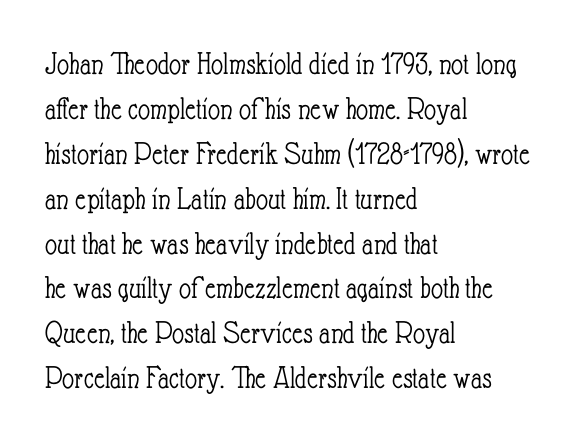
The image shows 33 px light, condensed type, upright; set left-aligned, normal line spacing (1.36x), normal letter spacing, not underlined; low stroke contrast and a small x-height.
